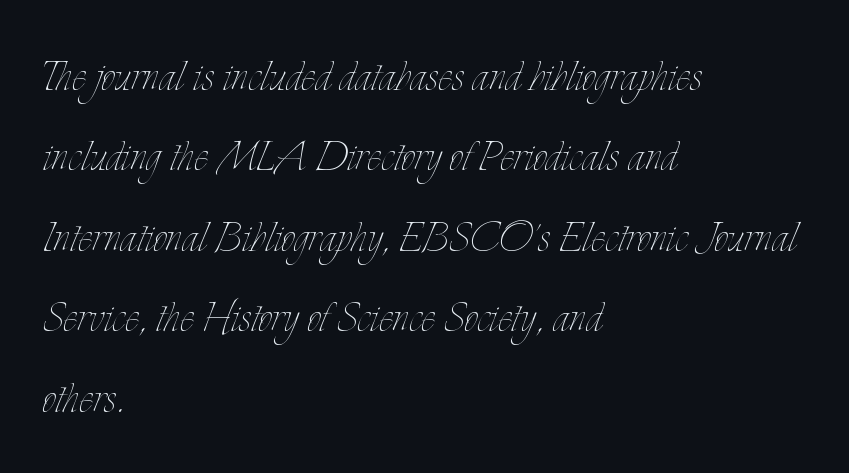
The image shows 54 px thin, condensed type; set left-aligned, normal line spacing (1.49x), normal letter spacing, not underlined; low stroke contrast and a small x-height.
